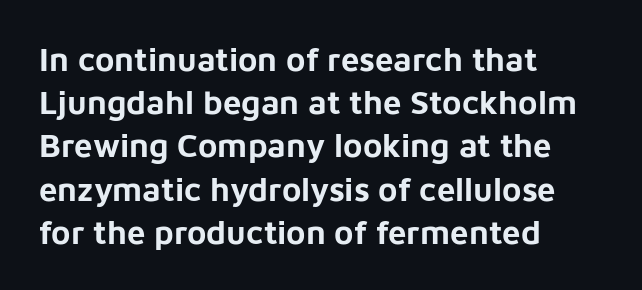
{"serif": "no", "italic": "no", "bold": "yes", "weight": "bold", "width": "normal", "stroke_contrast": "low", "x_height": "medium", "monospaced": "no", "underline": "no", "align": "left", "line_spacing": "normal", "line_spacing_ratio": 1.31, "letter_spacing": "normal", "letter_spacing_em": 0.0, "glyph_px": 33}
